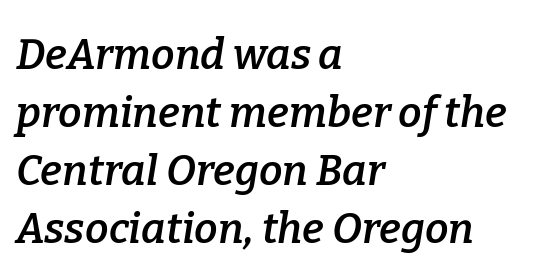
Q: Is the text bold? A: Semi-bold.
Q: Is the text italic (slanted)? A: Yes, it leans right by about 9 degrees.
Q: Is the typeface a serif or a sans-serif typeface? A: Serif.
Q: Is the text underlined? A: No.
Q: How is the paragraph aligned? A: Left-aligned.
Q: Is the spacing between letters normal or unusually wide? A: Normal.
Q: Is the spacing between lines tight, normal or loose? A: Normal.
Q: Width (condensed, normal, or wide)? A: Normal.
Q: Stroke contrast? A: Low.
Q: x-height? A: Medium.
Q: Monospaced? A: No.
